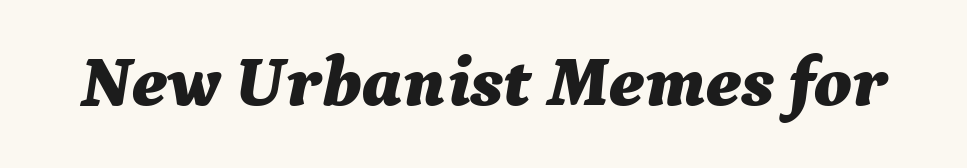
{"italic": "yes", "lean": "right", "slant_degrees": 9, "bold": "yes", "weight": "bold", "width": "normal", "stroke_contrast": "medium", "x_height": "medium", "monospaced": "no", "underline": "no", "letter_spacing": "normal", "letter_spacing_em": 0.0, "glyph_px": 72}
